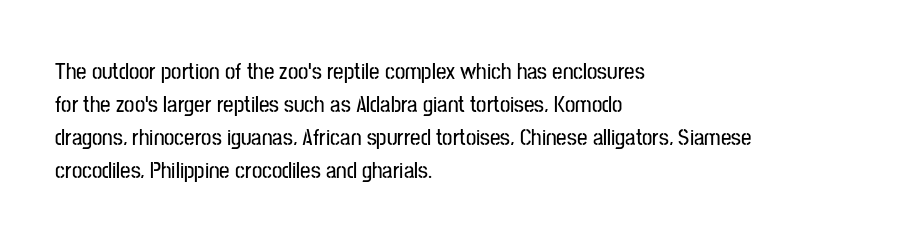
{"italic": "no", "underline": "no", "align": "left", "line_spacing": "normal", "line_spacing_ratio": 1.44, "letter_spacing": "normal", "letter_spacing_em": 0.0, "glyph_px": 23}
